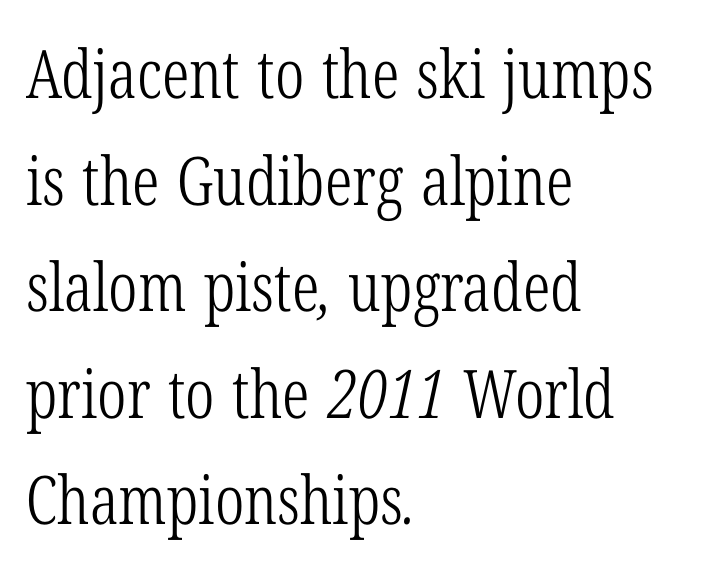
{"serif": "yes", "bold": "no", "weight": "light", "width": "condensed", "stroke_contrast": "low", "x_height": "medium", "monospaced": "no", "underline": "no", "align": "left", "line_spacing": "normal", "line_spacing_ratio": 1.59, "letter_spacing": "normal", "letter_spacing_em": 0.0, "glyph_px": 67}
